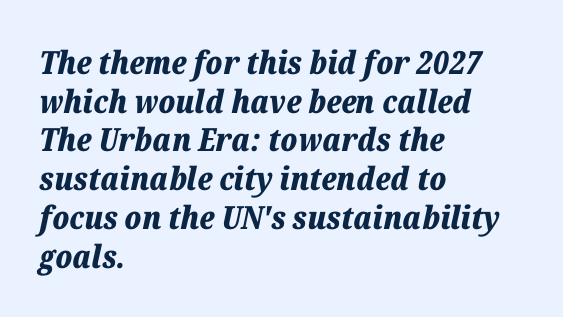
These words are printed bold, with thick strokes throughout. Every character sits at an angle, as italics do. This sample is left-justified, so line endings fall wherever the words run out. Here the glyphs are tracked normally, forming tight word shapes. The passage shown is typed in a proportional face where columns would drift.
